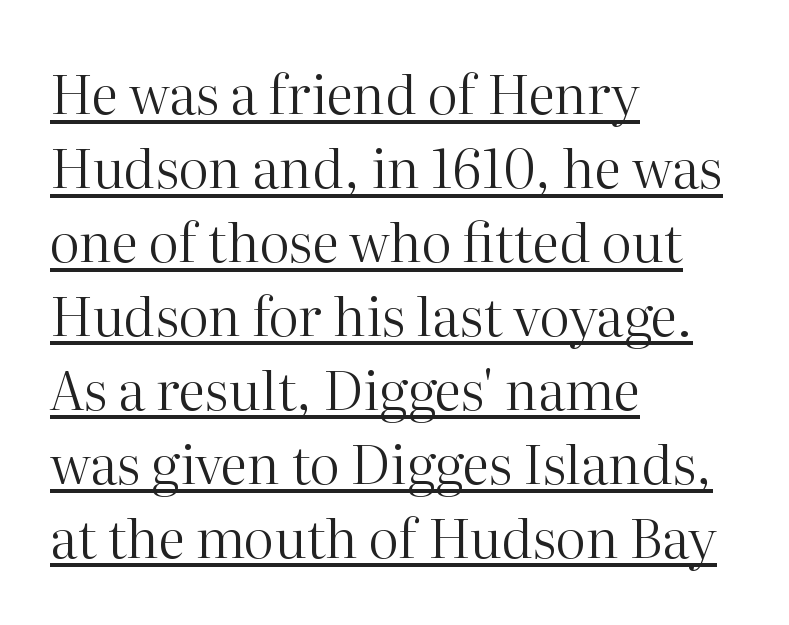
Every row of glyphs begins at an identical x-position on the left. Is there an underline? Yes — a line sits under the letters. Letterform terminals end in serifs throughout the passage. Here the designer chose a conventional face with non-uniform glyph widths. A typesetter would call this zero additional tracking.
